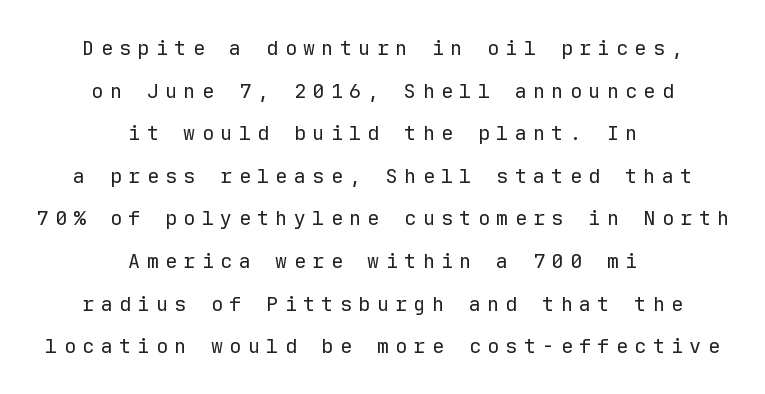
{"italic": "no", "bold": "no", "underline": "no", "align": "center", "line_spacing": "loose", "line_spacing_ratio": 2.13, "letter_spacing": "wide", "letter_spacing_em": 0.32, "glyph_px": 20}
